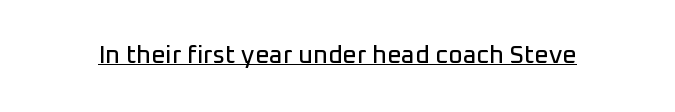
You can tell it's not italic because the verticals are truly vertical. Honestly, the letter spacing is just normal — you wouldn't notice it. Students, observe the line beneath the letters — that is underlining.
